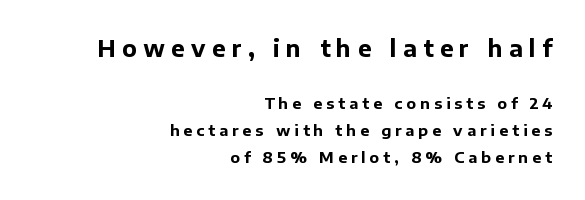
{"italic": "no", "bold": "yes", "underline": "no", "align": "right", "line_spacing_ratio": 1.8, "letter_spacing": "wide", "letter_spacing_em": 0.27, "larger_block": "first", "size_ratio": 1.53, "glyph_px": 23}
